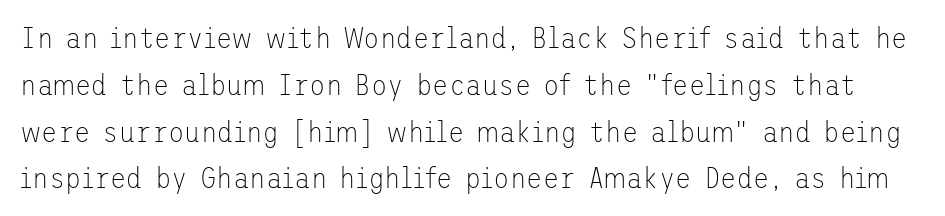
The image shows 30 px thin sans-serif type, upright; set normal line spacing (1.56x), normal letter spacing, not underlined; low stroke contrast and a medium x-height.
